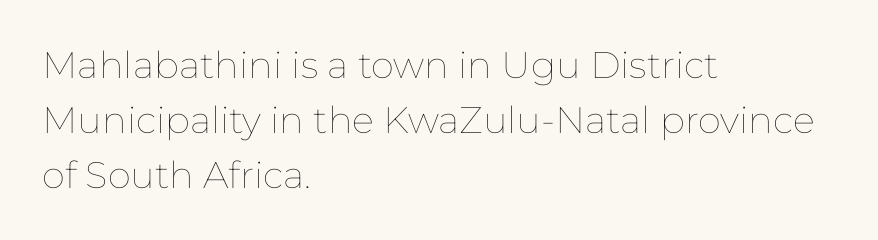
Q: Is the text bold? A: No.
Q: Is the text italic (slanted)? A: No, it is upright.
Q: Is the text underlined? A: No.
Q: How is the paragraph aligned? A: Left-aligned.
Q: Is the spacing between letters normal or unusually wide? A: Normal.
Q: Is the spacing between lines tight, normal or loose? A: Normal.
Q: Width (condensed, normal, or wide)? A: Normal.
Q: Stroke contrast? A: Low.
Q: x-height? A: Medium.
Q: Monospaced? A: No.
